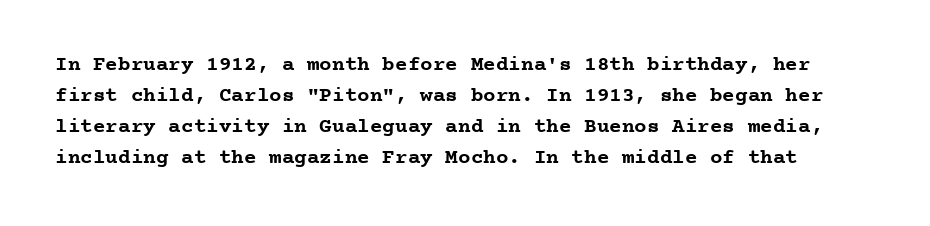
Q: Is the text bold? A: Yes.
Q: Is the text italic (slanted)? A: No, it is upright.
Q: Is the text underlined? A: No.
Q: Is the spacing between letters normal or unusually wide? A: Normal.
Q: Is the spacing between lines tight, normal or loose? A: Normal.
